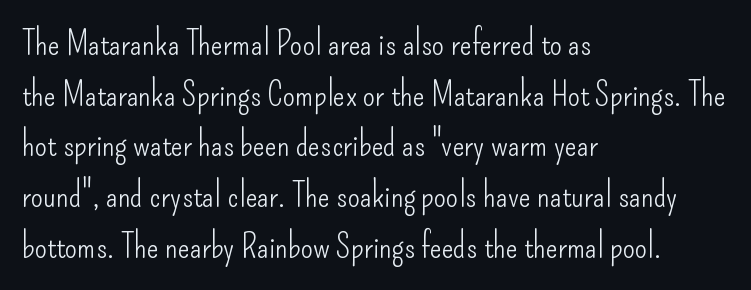
The image shows 35 px light, condensed sans-serif type, upright; set left-aligned, normal line spacing (1.45x), normal letter spacing, not underlined; low stroke contrast and a small x-height.
